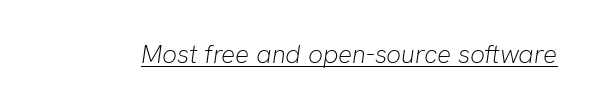
{"italic": "yes", "lean": "right", "slant_degrees": 8, "bold": "no", "underline": "yes", "letter_spacing": "normal", "letter_spacing_em": 0.0, "glyph_px": 26}
